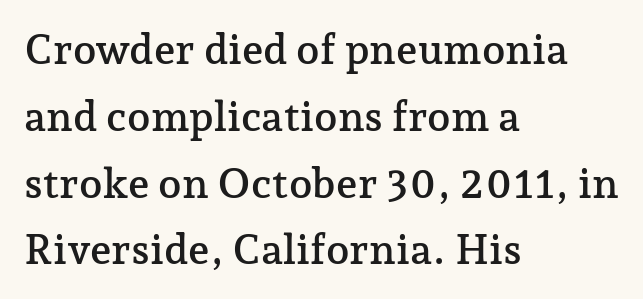
{"serif": "yes", "italic": "no", "width": "normal", "stroke_contrast": "low", "x_height": "medium", "monospaced": "no", "underline": "no", "align": "left", "line_spacing": "normal", "line_spacing_ratio": 1.59, "letter_spacing": "normal", "letter_spacing_em": 0.0, "glyph_px": 42}
